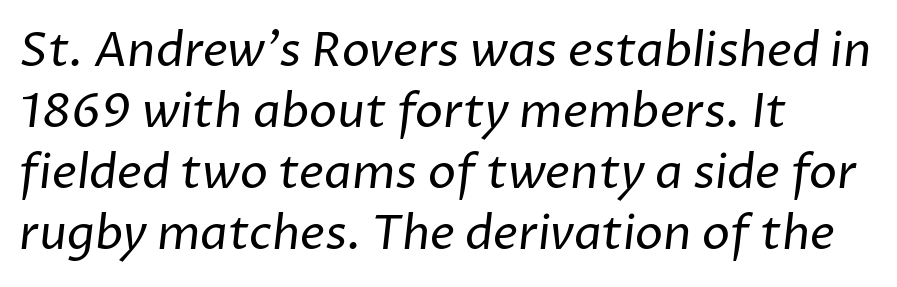
Q: Is the text bold? A: No.
Q: Is the typeface a serif or a sans-serif typeface? A: Sans-serif.
Q: Is the text underlined? A: No.
Q: How is the paragraph aligned? A: Left-aligned.
Q: Is the spacing between letters normal or unusually wide? A: Normal.
Q: Is the spacing between lines tight, normal or loose? A: Normal.
Q: Width (condensed, normal, or wide)? A: Normal.
Q: Stroke contrast? A: Low.
Q: x-height? A: Medium.
Q: Monospaced? A: No.
